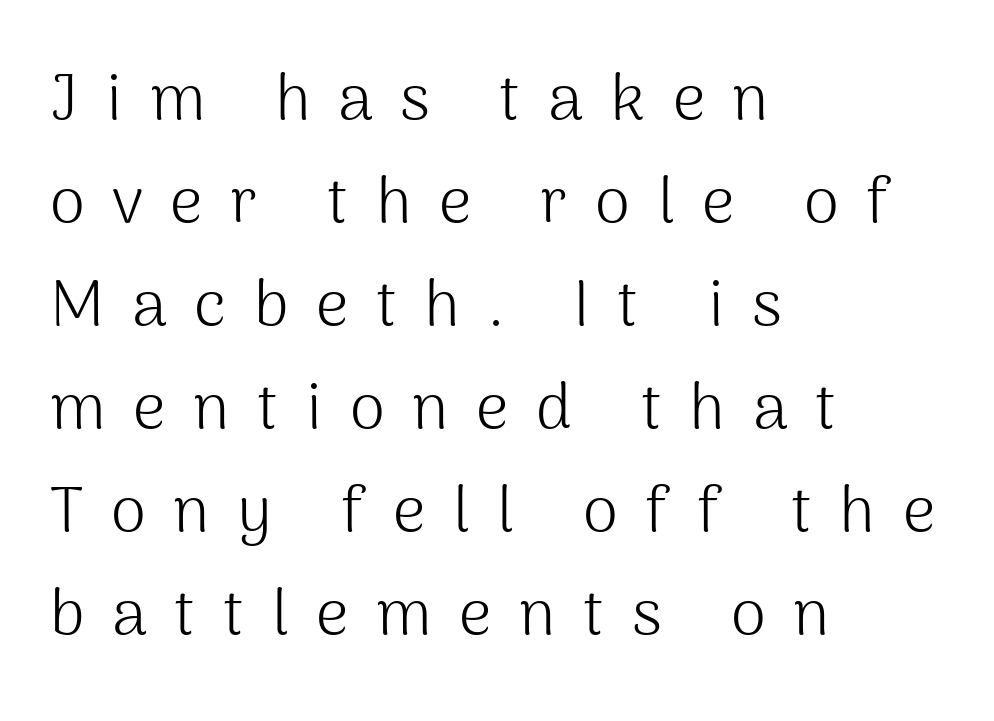
In terms of letterform style, serifs are entirely absent. The type is letterspaced generously, with wide tracking. The rendering uses natural spacing where letterforms have individual widths. Summary of weight: not heavy and not bold. The axis of the letterforms is exactly vertical.
